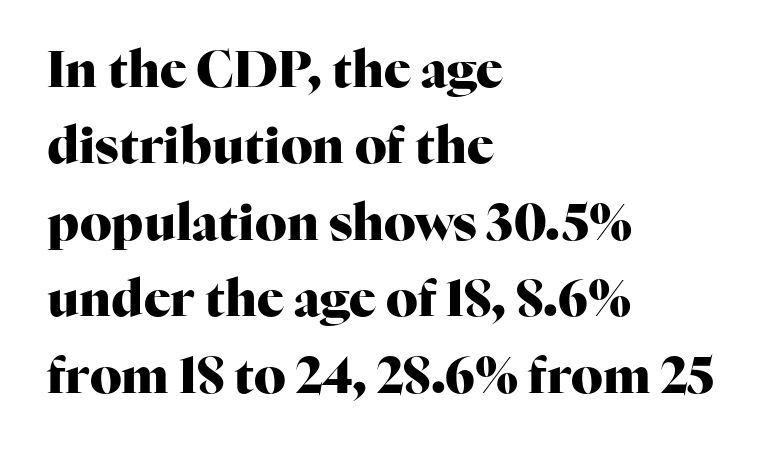
{"serif": "yes", "italic": "no", "bold": "yes", "weight": "heavy", "width": "normal", "stroke_contrast": "high", "x_height": "medium", "monospaced": "no", "underline": "no", "align": "left", "line_spacing": "normal", "line_spacing_ratio": 1.53, "letter_spacing": "normal", "letter_spacing_em": 0.0, "glyph_px": 50}
